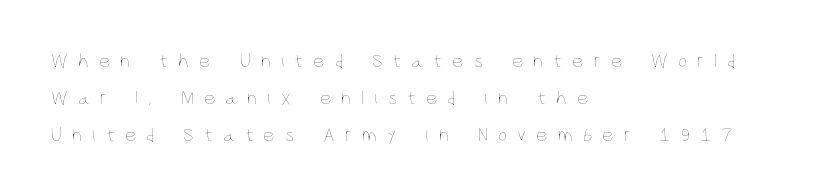
The image shows 20 px text type, upright; set left-aligned, line spacing 1.84x, unusually wide letter spacing (+0.5 em), not underlined.
